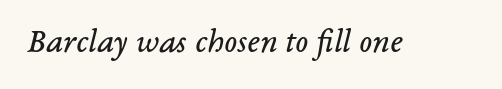
{"serif": "yes", "italic": "yes", "lean": "right", "slant_degrees": 14, "bold": "no", "weight": "regular", "width": "normal", "stroke_contrast": "low", "x_height": "medium", "monospaced": "no", "underline": "no", "letter_spacing": "normal", "letter_spacing_em": 0.0, "glyph_px": 34}
